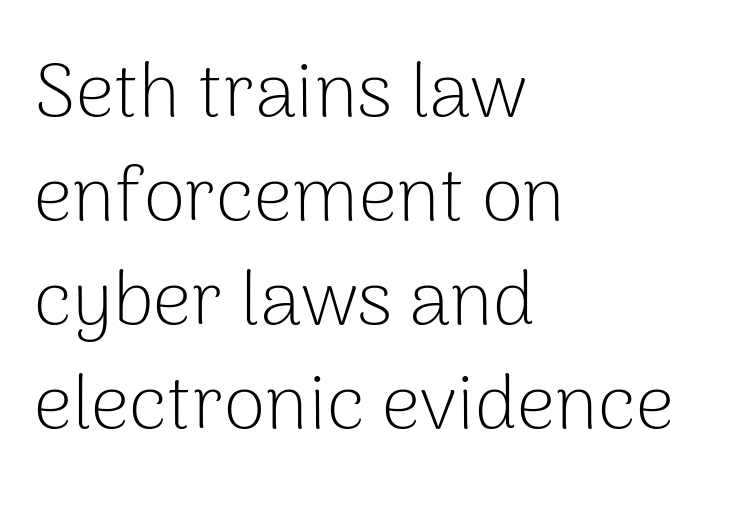
Q: Is the text bold? A: No.
Q: Is the text italic (slanted)? A: No, it is upright.
Q: Is the typeface a serif or a sans-serif typeface? A: Sans-serif.
Q: Is the text underlined? A: No.
Q: How is the paragraph aligned? A: Left-aligned.
Q: Is the spacing between letters normal or unusually wide? A: Normal.
Q: Is the spacing between lines tight, normal or loose? A: Normal.
Q: Width (condensed, normal, or wide)? A: Normal.
Q: Stroke contrast? A: Low.
Q: x-height? A: Medium.
Q: Monospaced? A: No.
